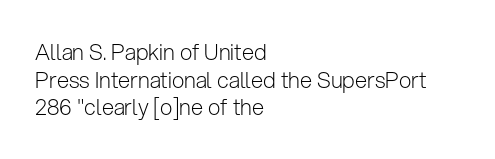
The typeface has the unassuming heft of standard copy or less. Vertical strokes here are truly vertical. A clean baseline with only descenders dipping below it. Default kerning and tracking; the words read as compact shapes.
